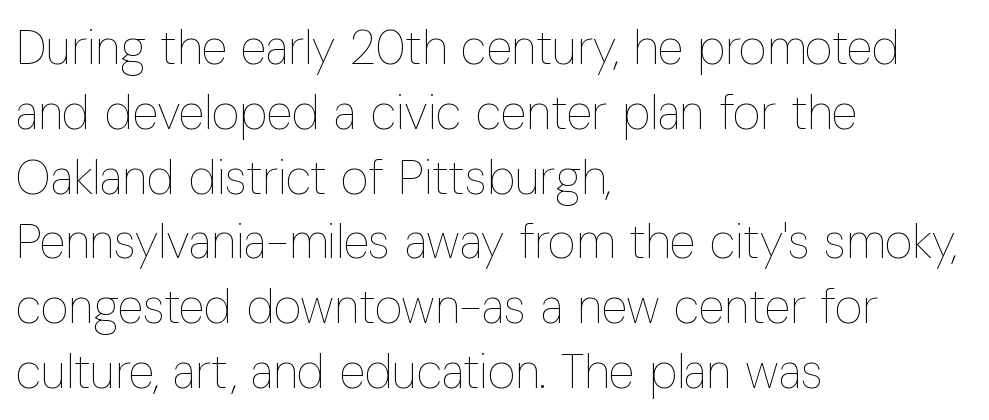
{"italic": "no", "bold": "no", "weight": "thin", "width": "condensed", "stroke_contrast": "low", "x_height": "medium", "monospaced": "no", "underline": "no", "align": "left", "line_spacing": "normal", "line_spacing_ratio": 1.35, "letter_spacing": "normal", "letter_spacing_em": 0.0, "glyph_px": 48}
